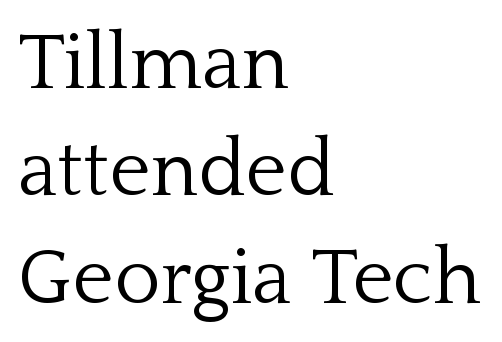
The image shows 79 px light serif type, upright; set left-aligned, normal line spacing (1.36x), normal letter spacing, not underlined; low stroke contrast and a medium x-height.
